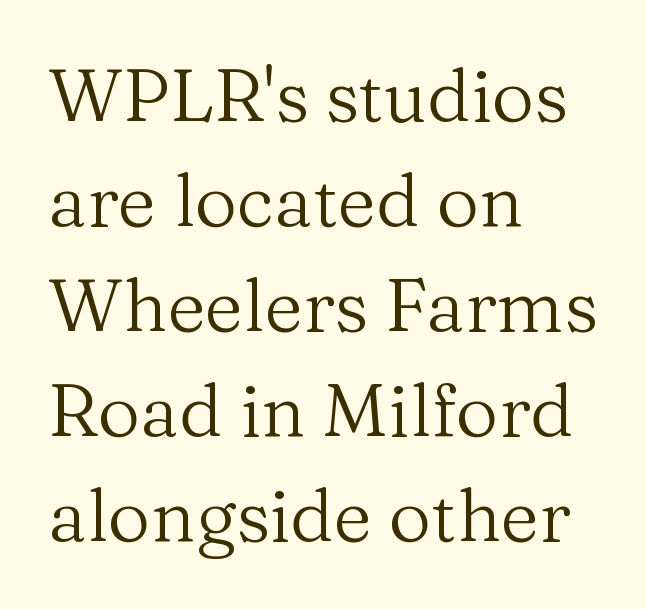
Each new line begins a customary step beneath the previous one. The font is comparable to plain body text, perhaps lighter. The passage shown has conventional tracking throughout. A clean baseline with only descenders dipping below it. The letters advance in unequal steps, a hallmark of proportional type. The face used here is seriffed, in the tradition of book romans.
